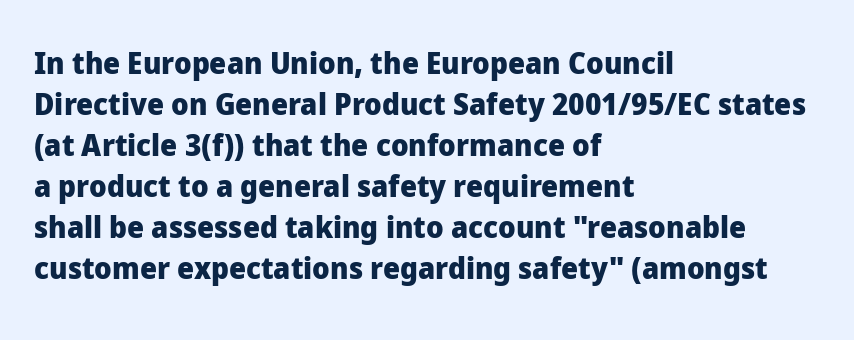
The image shows 30 px heavy sans-serif type, upright; set left-aligned, normal line spacing (1.37x), normal letter spacing, not underlined; low stroke contrast and a medium x-height.
